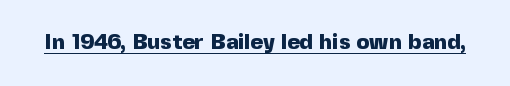
{"italic": "no", "bold": "yes", "underline": "yes", "letter_spacing": "normal", "letter_spacing_em": 0.0, "glyph_px": 22}
